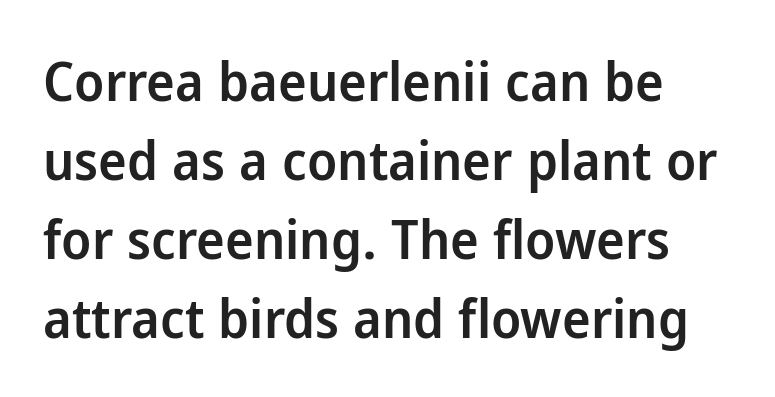
Here the designer chose a conventional face with non-uniform glyph widths. Regarding leading, the lines here are spaced in the standard way. When letters stand straight like this, we call the style roman or upright. You can tell from the bare stems that sans-serif type was used.
